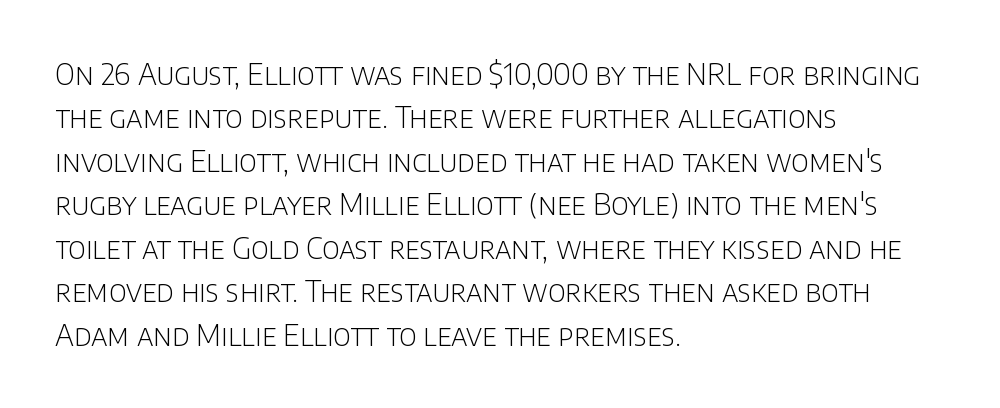
The letters stand upright; this is a roman face. The font is comparable to plain body text, perhaps lighter. What kind of face is this? One without serifs — a sans. Quick note: interline space is typical. You could not count columns in this text — the font is proportionally spaced. The passage shown is not underscored anywhere.
